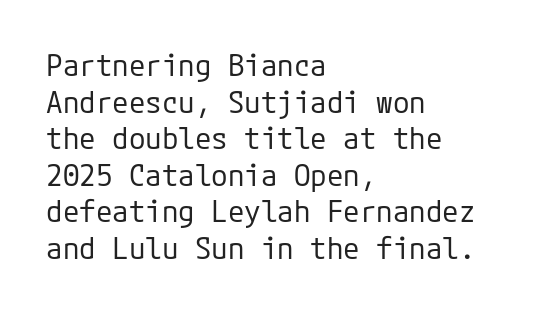
{"serif": "no", "italic": "no", "bold": "no", "weight": "regular", "width": "normal", "stroke_contrast": "low", "x_height": "medium", "underline": "no", "align": "left", "line_spacing_ratio": 1.22, "letter_spacing": "normal", "letter_spacing_em": 0.0, "glyph_px": 30}
